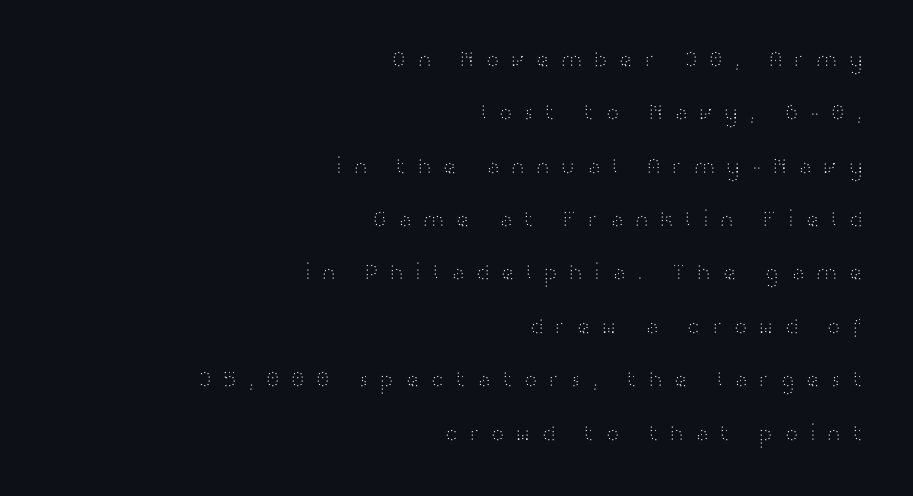
Q: Is the text bold? A: No.
Q: Is the text italic (slanted)? A: No, it is upright.
Q: Is the text underlined? A: No.
Q: How is the paragraph aligned? A: Right-aligned.
Q: Is the spacing between letters normal or unusually wide? A: Unusually wide.
Q: Is the spacing between lines tight, normal or loose? A: Loose.
